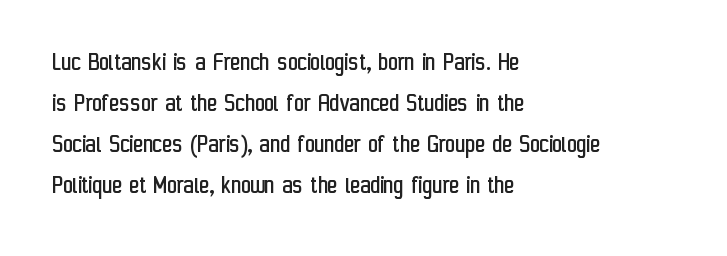
The image shows 27 px text type, upright; set left-aligned, normal line spacing (1.52x), normal letter spacing, not underlined.
